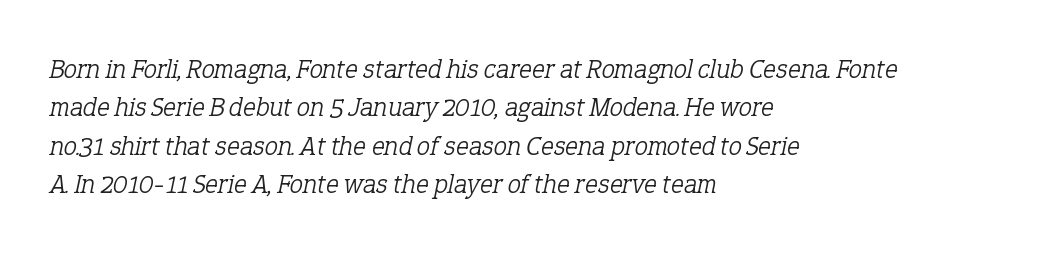
Descenders are the only things crossing below the line. Does the lettering tilt? It does — this is italic. One glance says typical: line gaps are just what's usual. Short note: letters normally spaced.
